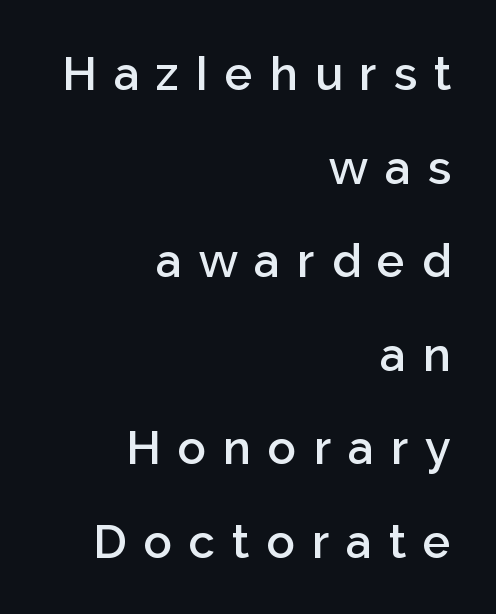
Q: Is the text bold? A: Semi-bold.
Q: Is the text italic (slanted)? A: No, it is upright.
Q: Is the typeface a serif or a sans-serif typeface? A: Sans-serif.
Q: Is the text underlined? A: No.
Q: How is the paragraph aligned? A: Right-aligned.
Q: Is the spacing between letters normal or unusually wide? A: Unusually wide.
Q: Is the spacing between lines tight, normal or loose? A: Loose.
Q: Width (condensed, normal, or wide)? A: Normal.
Q: Stroke contrast? A: Low.
Q: x-height? A: Medium.
Q: Monospaced? A: No.
